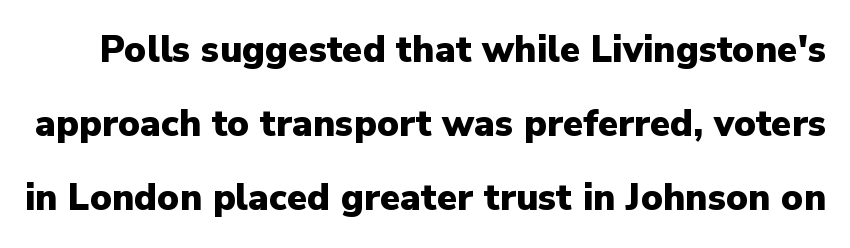
Q: Is the text bold? A: Yes.
Q: Is the text italic (slanted)? A: No, it is upright.
Q: Is the typeface a serif or a sans-serif typeface? A: Sans-serif.
Q: Is the text underlined? A: No.
Q: Is the spacing between letters normal or unusually wide? A: Normal.
Q: Is the spacing between lines tight, normal or loose? A: Loose.
Q: Width (condensed, normal, or wide)? A: Normal.
Q: Stroke contrast? A: Low.
Q: x-height? A: Medium.
Q: Monospaced? A: No.
